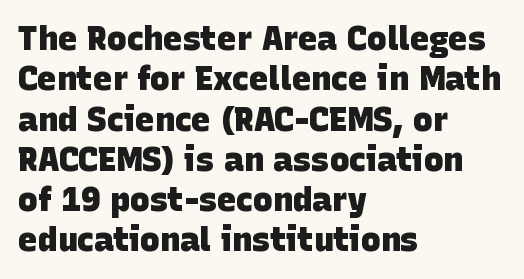
{"serif": "no", "bold": "yes", "weight": "heavy", "width": "normal", "stroke_contrast": "low", "x_height": "large", "monospaced": "no", "underline": "no", "align": "left", "line_spacing_ratio": 1.22, "letter_spacing": "normal", "letter_spacing_em": 0.0, "glyph_px": 33}
